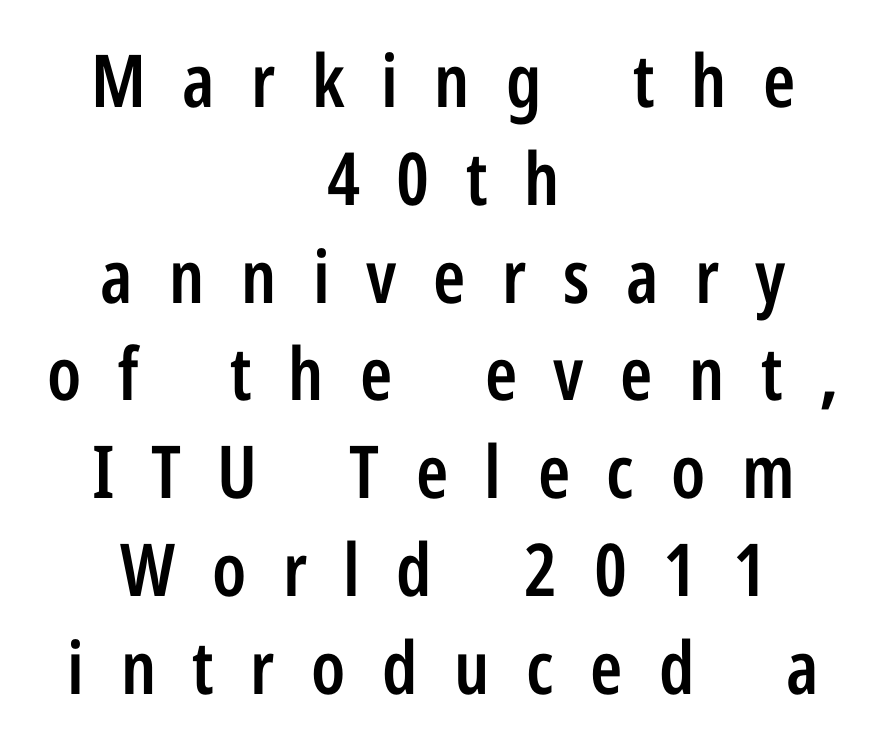
{"serif": "no", "italic": "no", "bold": "semi", "weight": "semibold", "width": "condensed", "stroke_contrast": "low", "x_height": "medium", "monospaced": "no", "underline": "no", "align": "center", "line_spacing": "normal", "line_spacing_ratio": 1.34, "letter_spacing": "wide", "letter_spacing_em": 0.5, "glyph_px": 73}
